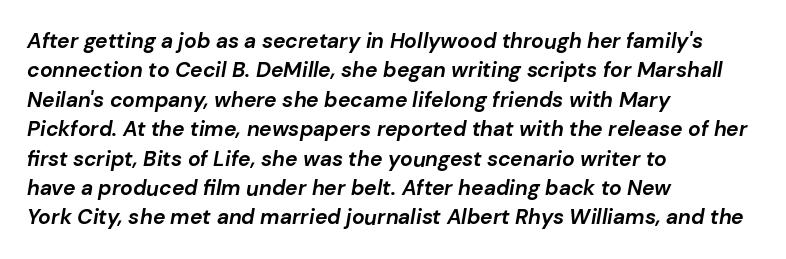
Q: Is the text bold? A: Yes.
Q: Is the text italic (slanted)? A: Yes, it leans right by about 10 degrees.
Q: Is the text underlined? A: No.
Q: How is the paragraph aligned? A: Left-aligned.
Q: Is the spacing between letters normal or unusually wide? A: Normal.
Q: Is the spacing between lines tight, normal or loose? A: Normal.
